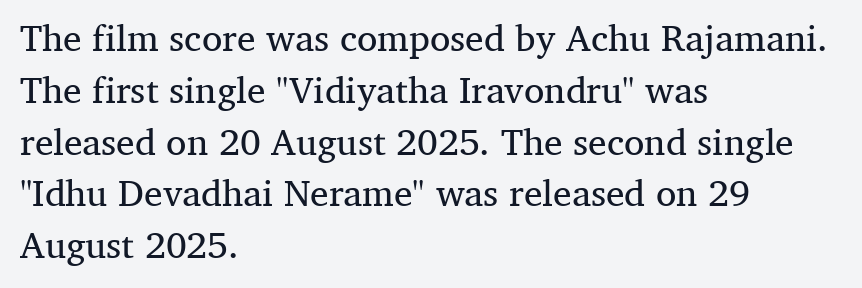
Q: Is the text bold? A: No.
Q: Is the text italic (slanted)? A: No, it is upright.
Q: Is the typeface a serif or a sans-serif typeface? A: Serif.
Q: Is the text underlined? A: No.
Q: How is the paragraph aligned? A: Left-aligned.
Q: Is the spacing between letters normal or unusually wide? A: Normal.
Q: Is the spacing between lines tight, normal or loose? A: Normal.
Q: Width (condensed, normal, or wide)? A: Normal.
Q: Stroke contrast? A: Medium.
Q: x-height? A: Medium.
Q: Monospaced? A: No.
